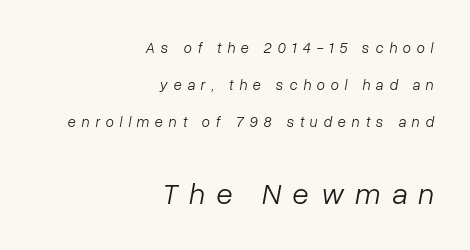
The line-height multiplier appears high, well above default. These lines are rendered in a variable-pitch font. The lettering tilts uniformly, giving the passage an italic look. The paragraph shown leans on its right margin. The gaps between neighbouring characters are conspicuously large. Is the type heavy? It reads as light-to-regular instead.
